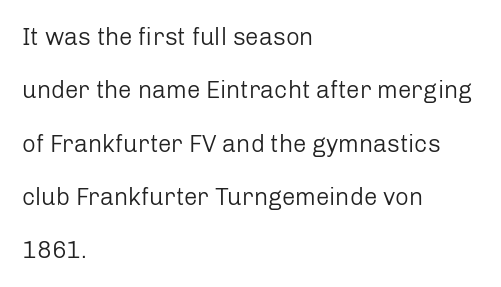
Q: Is the text bold? A: No.
Q: Is the text italic (slanted)? A: No, it is upright.
Q: Is the text underlined? A: No.
Q: How is the paragraph aligned? A: Left-aligned.
Q: Is the spacing between letters normal or unusually wide? A: Normal.
Q: Is the spacing between lines tight, normal or loose? A: Loose.
